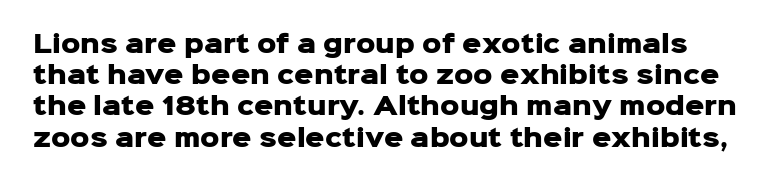
Compared with an ordinary text face, these strokes are far heavier — a full bold. Rows of type keep a routine distance in the vertical direction. Honestly, there is no underline to notice here at all. Posture: straight, roman, zero tilt.
